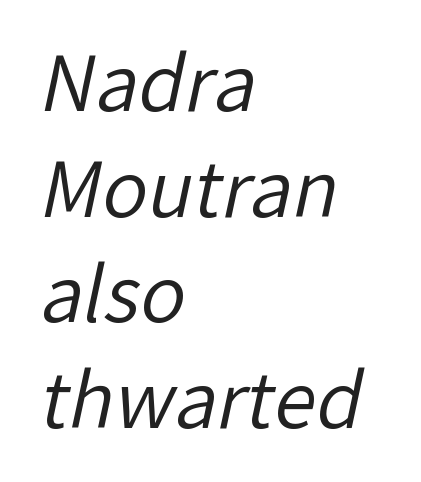
All the whitespace from short lines collects on the right. Letters have the restrained weight of plain body copy at most. The designer went with a sans here, leaving each stem footless. A typesetter would call this zero additional tracking. Descenders are the only things crossing below the line.
